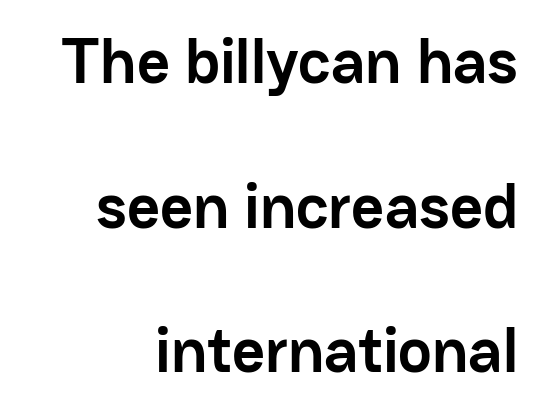
Q: Is the text bold? A: Yes.
Q: Is the text italic (slanted)? A: No, it is upright.
Q: Is the typeface a serif or a sans-serif typeface? A: Sans-serif.
Q: Is the text underlined? A: No.
Q: How is the paragraph aligned? A: Right-aligned.
Q: Is the spacing between letters normal or unusually wide? A: Normal.
Q: Is the spacing between lines tight, normal or loose? A: Loose.
Q: Width (condensed, normal, or wide)? A: Normal.
Q: Stroke contrast? A: Low.
Q: x-height? A: Medium.
Q: Monospaced? A: No.
